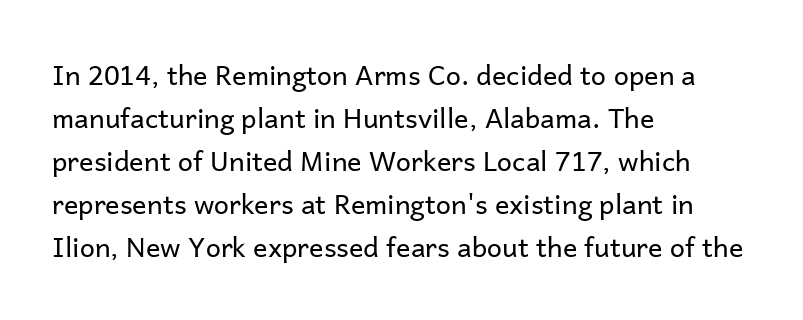
The image shows 27 px text type, upright; set left-aligned, normal line spacing (1.59x), normal letter spacing, not underlined.
